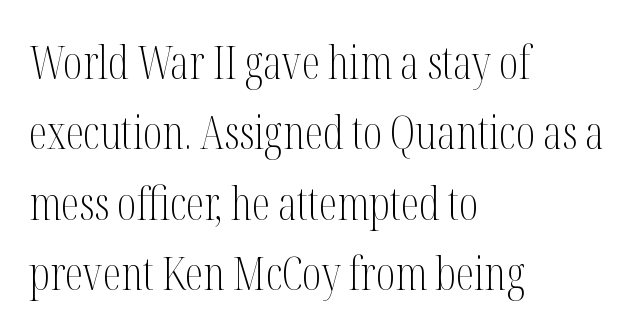
Q: Is the text bold? A: No.
Q: Is the text italic (slanted)? A: No, it is upright.
Q: Is the typeface a serif or a sans-serif typeface? A: Serif.
Q: Is the text underlined? A: No.
Q: How is the paragraph aligned? A: Left-aligned.
Q: Is the spacing between letters normal or unusually wide? A: Normal.
Q: Is the spacing between lines tight, normal or loose? A: Normal.
Q: Width (condensed, normal, or wide)? A: Condensed.
Q: Stroke contrast? A: Medium.
Q: x-height? A: Medium.
Q: Monospaced? A: No.
